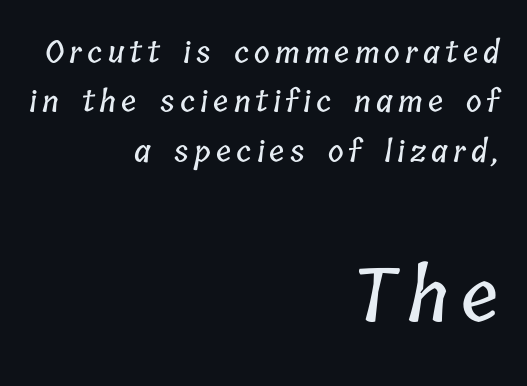
Q: Is the text underlined? A: No.
Q: How is the paragraph aligned? A: Right-aligned.
Q: Is the spacing between lines tight, normal or loose? A: Normal.
Q: Which block of text is set in a larger size, the first (top) or the second (bottom)? A: The second (bottom) one.
Q: Width (condensed, normal, or wide)? A: Condensed.
Q: Stroke contrast? A: Low.
Q: x-height? A: Medium.
Q: Monospaced? A: No.
